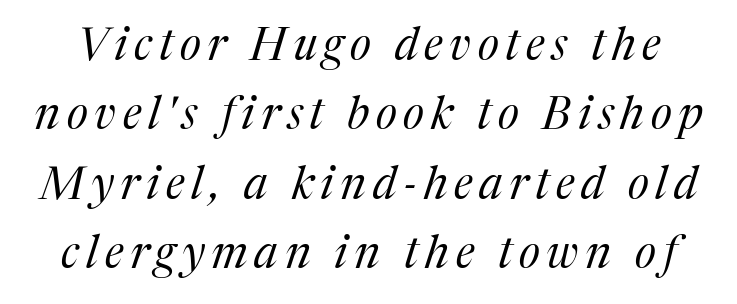
Q: Is the text bold? A: No.
Q: Is the text italic (slanted)? A: Yes, it leans right by about 17 degrees.
Q: Is the typeface a serif or a sans-serif typeface? A: Serif.
Q: Is the text underlined? A: No.
Q: Is the spacing between lines tight, normal or loose? A: Normal.
Q: Width (condensed, normal, or wide)? A: Normal.
Q: Stroke contrast? A: Medium.
Q: x-height? A: Medium.
Q: Monospaced? A: No.
